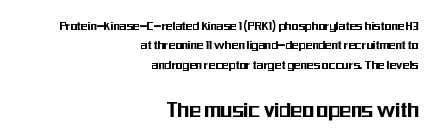
{"italic": "no", "underline": "no", "align": "right", "line_spacing": "normal", "line_spacing_ratio": 1.39, "letter_spacing": "normal", "letter_spacing_em": 0.0, "larger_block": "second", "size_ratio": 1.71, "glyph_px": 24}
